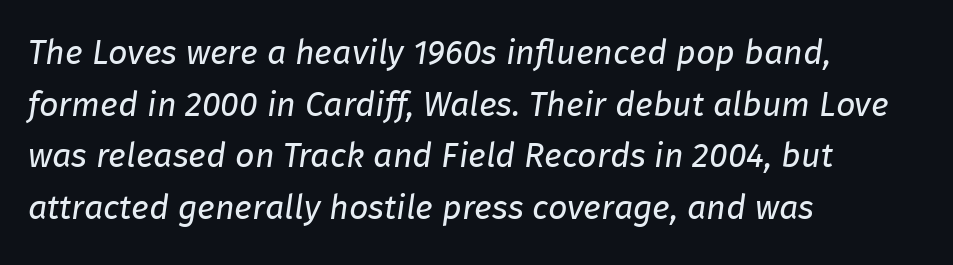
{"italic": "yes", "lean": "right", "slant_degrees": 8, "bold": "no", "weight": "regular", "width": "normal", "stroke_contrast": "low", "x_height": "medium", "monospaced": "no", "underline": "no", "align": "left", "line_spacing": "normal", "line_spacing_ratio": 1.52, "letter_spacing": "normal", "letter_spacing_em": 0.0, "glyph_px": 34}
